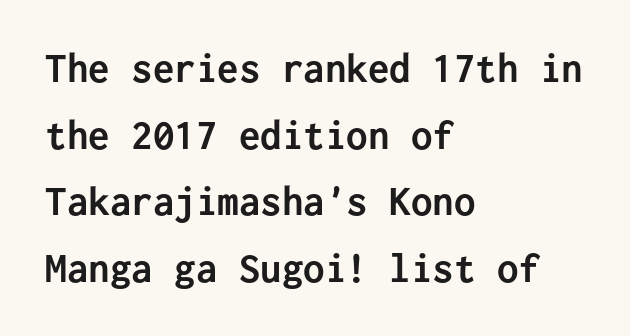
The image shows 43 px semibold sans-serif type, upright, monospaced; set left-aligned, normal line spacing (1.55x), normal letter spacing, not underlined; low stroke contrast and a medium x-height.
